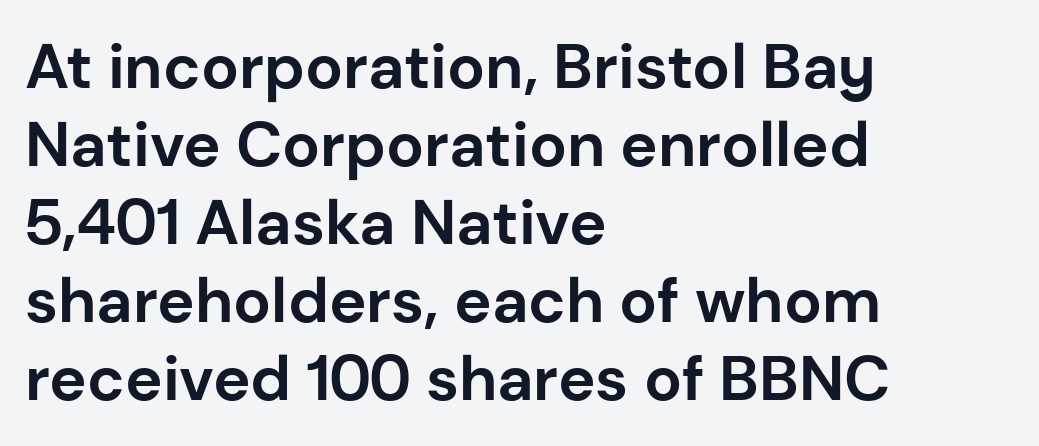
{"serif": "no", "italic": "no", "bold": "yes", "weight": "bold", "width": "normal", "stroke_contrast": "low", "x_height": "medium", "monospaced": "no", "underline": "no", "align": "left", "line_spacing_ratio": 1.24, "letter_spacing": "normal", "letter_spacing_em": 0.0, "glyph_px": 63}
